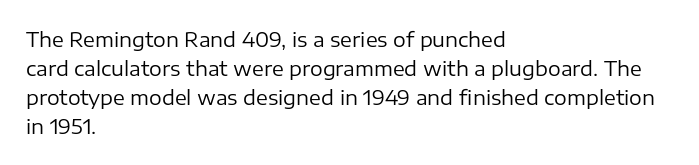
The image shows 20 px text type, upright; set left-aligned, normal line spacing (1.45x), normal letter spacing, not underlined.
